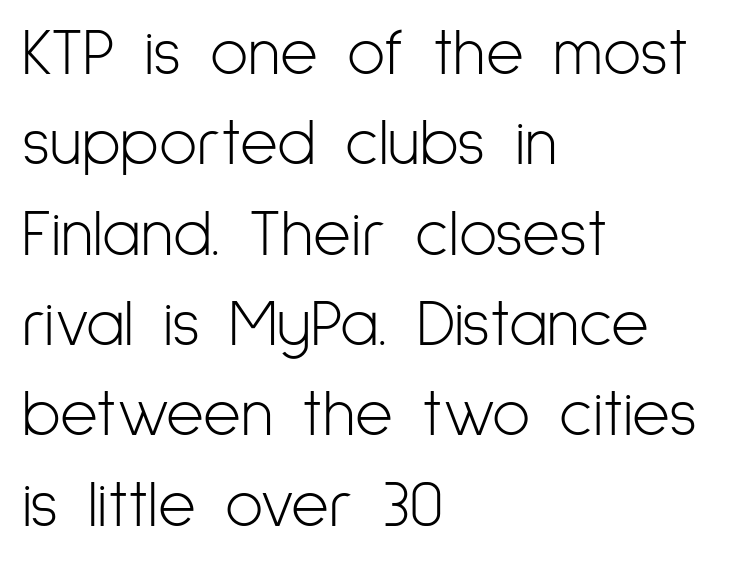
This is roman type, the default non-slanted kind. A typesetter would call this proportional, since set widths differ per character. How are the letters spaced? Ordinarily, with no added tracking. Honestly, there is no underline to notice here at all. Short and long lines alike share a common starting point at left.
